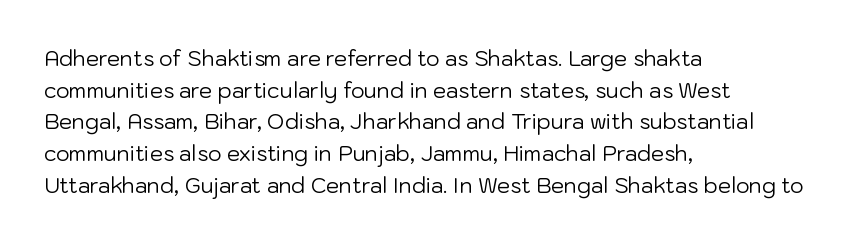
The image shows 21 px text type, upright; set left-aligned, normal line spacing (1.51x), normal letter spacing, not underlined.
